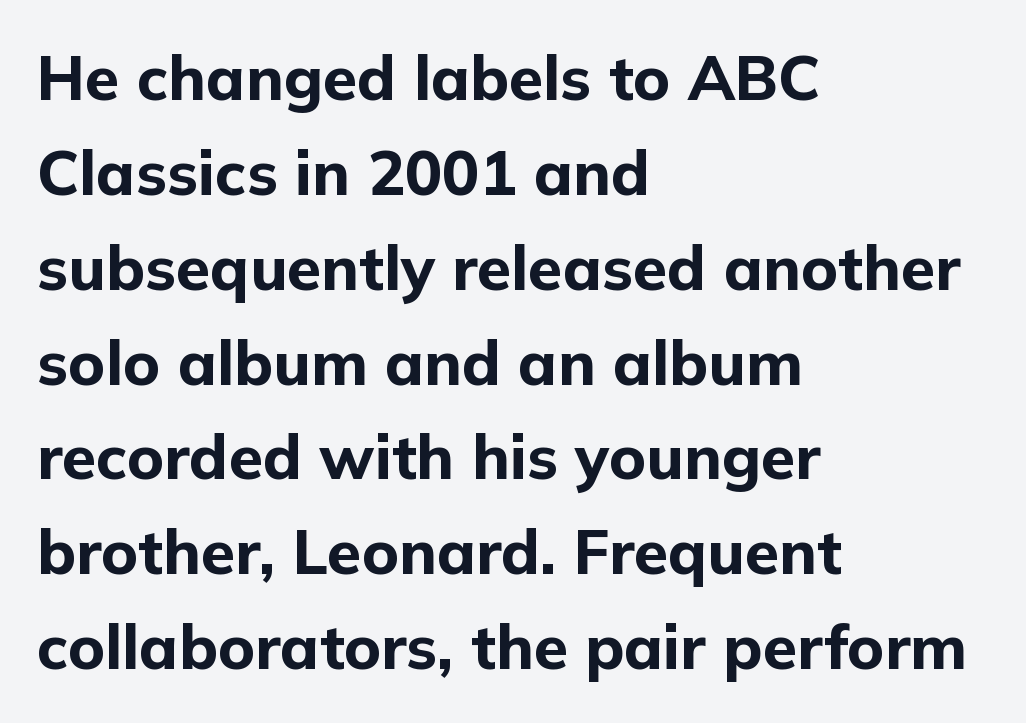
The image shows 62 px bold sans-serif type, upright; set left-aligned, normal line spacing (1.53x), normal letter spacing, not underlined; low stroke contrast and a medium x-height.
